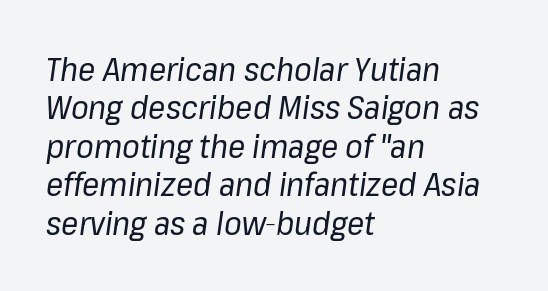
The image shows 32 px regular-weight type, italic (leaning right); set left-aligned, line spacing 1.2x, normal letter spacing, not underlined; low stroke contrast and a medium x-height.
